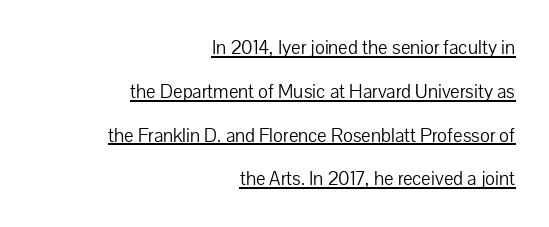
The image shows 20 px text type, upright; set right-aligned, loose line spacing (2.19x), normal letter spacing, underlined.
